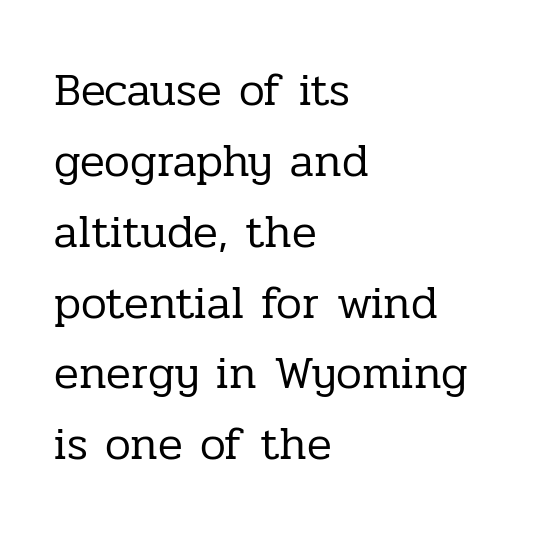
The image shows 46 px regular-weight serif type, upright; set left-aligned, normal line spacing (1.54x), normal letter spacing, not underlined; low stroke contrast and a medium x-height.
